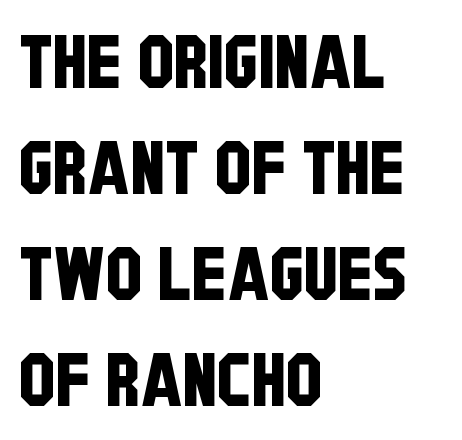
{"serif": "no", "width": "condensed", "stroke_contrast": "low", "x_height": "large", "monospaced": "no", "underline": "no", "align": "left", "line_spacing": "normal", "line_spacing_ratio": 1.45, "letter_spacing": "normal", "letter_spacing_em": 0.0, "glyph_px": 73}
